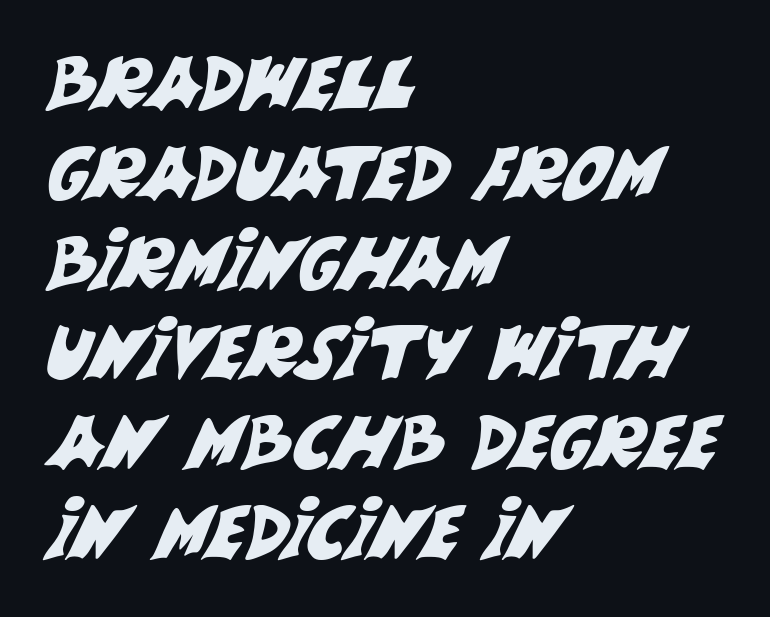
Classification — sans serif. This rendering leaves character spacing at its baseline value. Horizontal alignment here is leftward, the default for most running prose. The passage shown is typed in a proportional face where columns would drift. The foot of each line stays bare and open.
